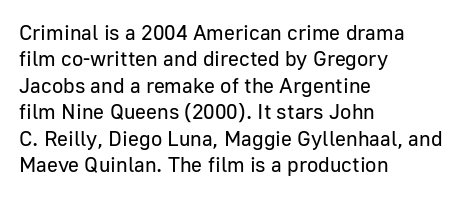
The rendering uses a moderate line-height, typical for paragraphs. Only glyphs here, with clear space below each row. The passage is arranged the way most books set body copy — flush left. Spacing between characters is what you'd get straight out of the box.
